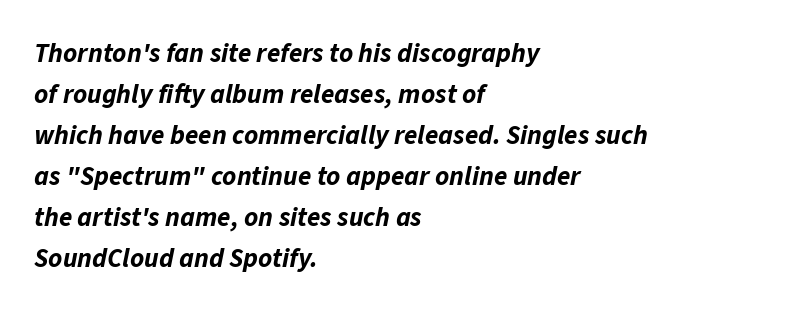
The image shows 27 px bold type, italic (leaning right); set left-aligned, normal line spacing (1.52x), normal letter spacing, not underlined.
